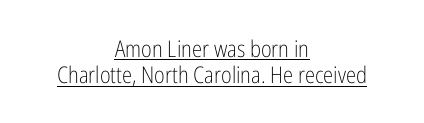
Caption: multi-line text, centered on the measure. The letterforms sit shoulder to shoulder at normal distance. The specimen reads as upright at a glance. A quiet, ordinary-to-light weight characterises the typeface. This is underlined copy, the kind a proofreader might mark for attention. The designer dialed line spacing down below the default.
